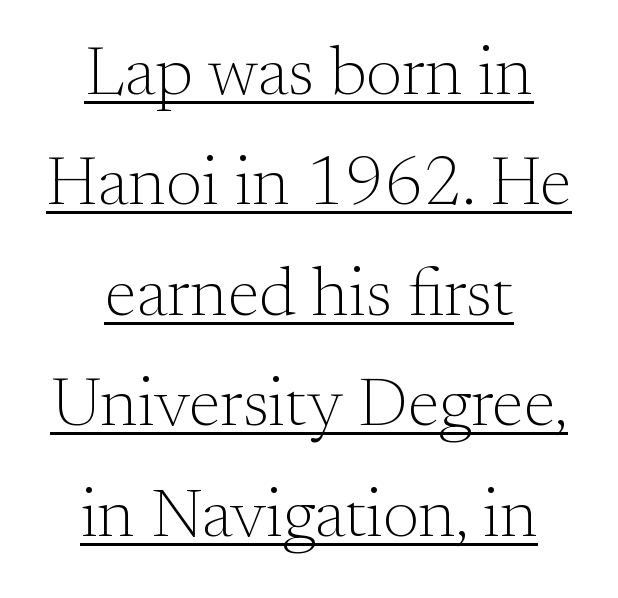
{"serif": "yes", "italic": "no", "bold": "no", "weight": "light", "width": "normal", "stroke_contrast": "medium", "x_height": "small", "monospaced": "no", "underline": "yes", "align": "center", "line_spacing": "normal", "line_spacing_ratio": 1.6, "letter_spacing": "normal", "letter_spacing_em": 0.0, "glyph_px": 69}
